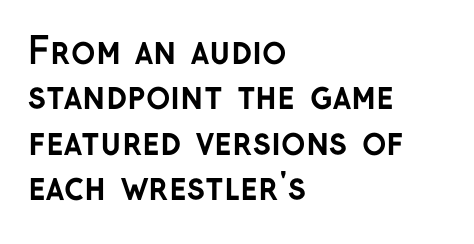
Q: Is the text bold? A: Yes.
Q: Is the text italic (slanted)? A: No, it is upright.
Q: Is the typeface a serif or a sans-serif typeface? A: Sans-serif.
Q: Is the text underlined? A: No.
Q: How is the paragraph aligned? A: Left-aligned.
Q: Is the spacing between letters normal or unusually wide? A: Normal.
Q: Is the spacing between lines tight, normal or loose? A: Normal.
Q: Width (condensed, normal, or wide)? A: Normal.
Q: Stroke contrast? A: Low.
Q: x-height? A: Medium.
Q: Monospaced? A: No.
